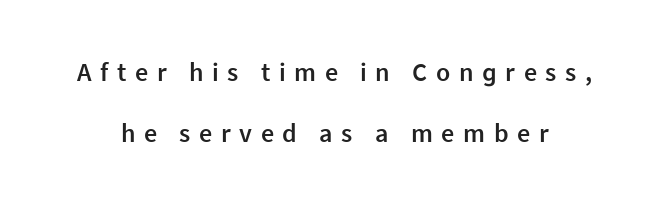
The image shows 26 px text type, upright; set loose line spacing (2.36x), unusually wide letter spacing (+0.33 em), not underlined.
